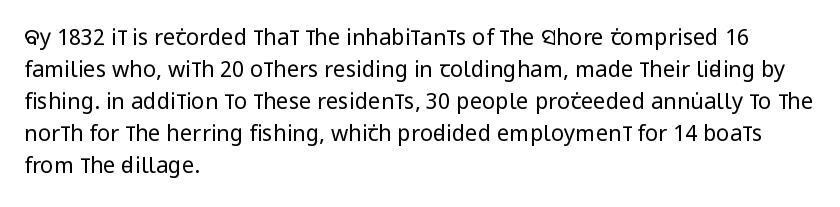
The image shows 22 px text type, upright; set left-aligned, normal line spacing (1.46x), normal letter spacing, not underlined.
